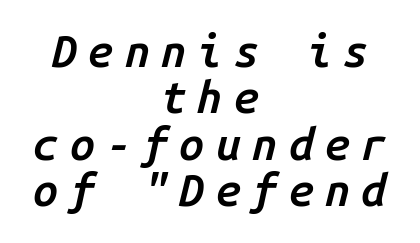
The image shows 45 px semibold type, italic (leaning right), monospaced; set centered, tight line spacing (1.03x), unusually wide letter spacing (+0.25 em), not underlined; low stroke contrast and a medium x-height.
